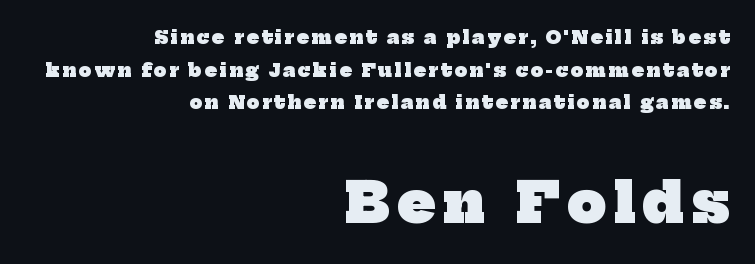
{"serif": "yes", "bold": "yes", "weight": "heavy", "width": "normal", "stroke_contrast": "low", "x_height": "medium", "monospaced": "no", "underline": "no", "align": "right", "line_spacing_ratio": 1.81, "larger_block": "second", "size_ratio": 3.06, "glyph_px": 55}
